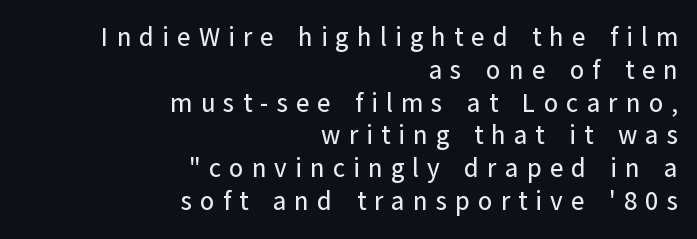
The image shows 26 px text type, upright; set right-aligned, normal line spacing (1.26x), unusually wide letter spacing (+0.31 em), not underlined.
